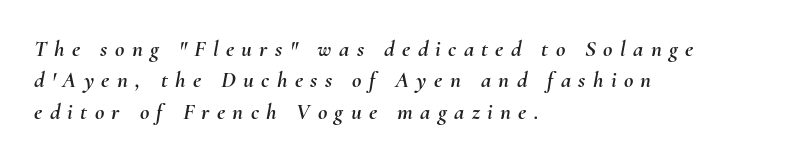
The image shows 23 px text type, italic (leaning right); set left-aligned, normal line spacing (1.36x), unusually wide letter spacing (+0.32 em), not underlined.
